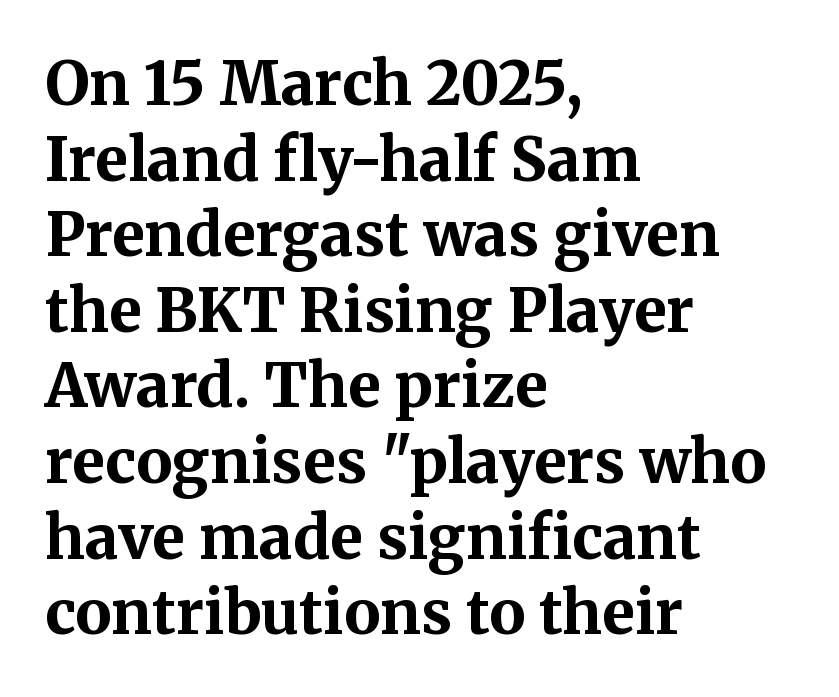
Nobody touched the tracking dial on this one. As a designer I'd log this as weight 700, bold. Observe the serifs anchoring each vertical stroke in this sample. Casual observation: everything's shoved over to the left. The rendering uses a moderate line-height, typical for paragraphs.
